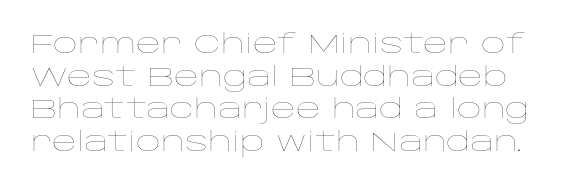
{"italic": "no", "bold": "no", "underline": "no", "line_spacing_ratio": 1.21, "letter_spacing": "normal", "letter_spacing_em": 0.0, "glyph_px": 27}
